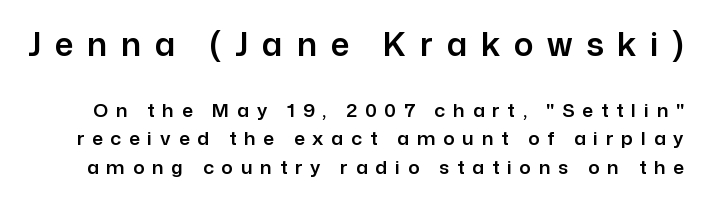
Q: Is the text italic (slanted)? A: No, it is upright.
Q: Is the typeface a serif or a sans-serif typeface? A: Sans-serif.
Q: Is the text underlined? A: No.
Q: Is the spacing between letters normal or unusually wide? A: Unusually wide.
Q: Is the spacing between lines tight, normal or loose? A: Normal.
Q: Which block of text is set in a larger size, the first (top) or the second (bottom)? A: The first (top) one.
Q: Width (condensed, normal, or wide)? A: Normal.
Q: Stroke contrast? A: Low.
Q: x-height? A: Medium.
Q: Monospaced? A: No.
